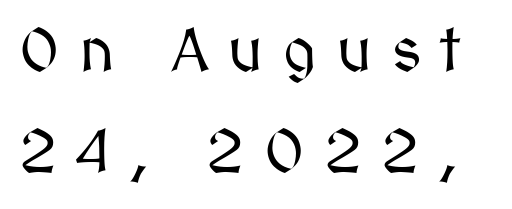
The image shows 61 px text type, upright; set normal line spacing (1.65x), unusually wide letter spacing (+0.32 em), not underlined; medium stroke contrast and a medium x-height.
